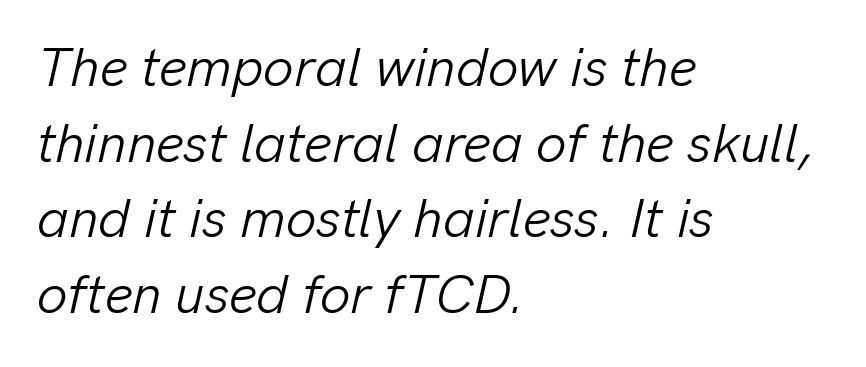
Q: Is the text bold? A: No.
Q: Is the text italic (slanted)? A: Yes, it leans right by about 13 degrees.
Q: Is the text underlined? A: No.
Q: How is the paragraph aligned? A: Left-aligned.
Q: Is the spacing between letters normal or unusually wide? A: Normal.
Q: Is the spacing between lines tight, normal or loose? A: Normal.
Q: Width (condensed, normal, or wide)? A: Normal.
Q: Stroke contrast? A: Low.
Q: x-height? A: Medium.
Q: Monospaced? A: No.
